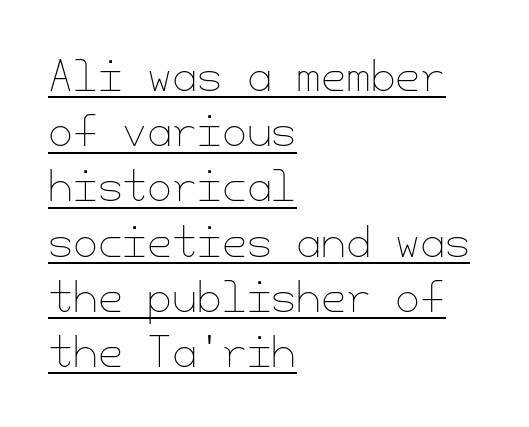
The image shows 40 px thin type, upright; set left-aligned, normal line spacing (1.38x), normal letter spacing, underlined; low stroke contrast and a small x-height.
